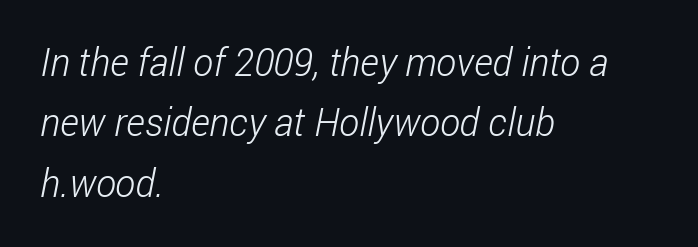
The space between consecutive lines is moderate. The typesetting does not lean heavy: it is not bold. Reading down the block, your eye returns to a fixed left position each line. The baseline area is clear. Is this a fixed-width face? No — the glyphs have proportional, varying widths.
